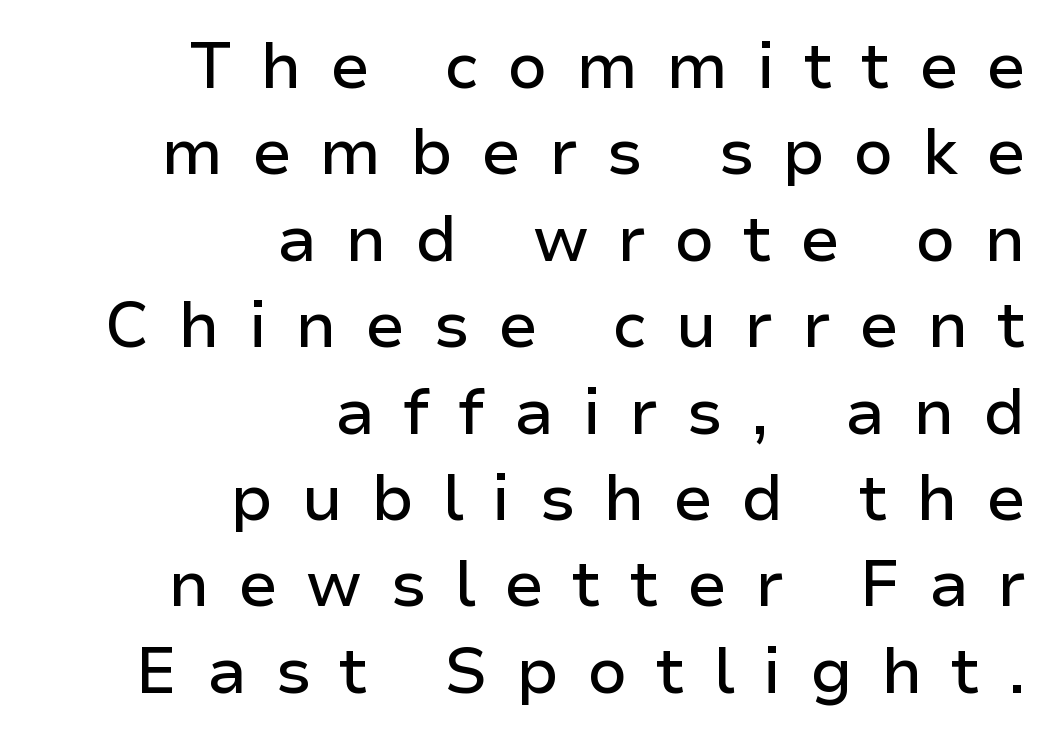
The image shows 64 px sans-serif type, upright; set right-aligned, normal line spacing (1.35x), unusually wide letter spacing (+0.44 em), not underlined; low stroke contrast and a medium x-height.
